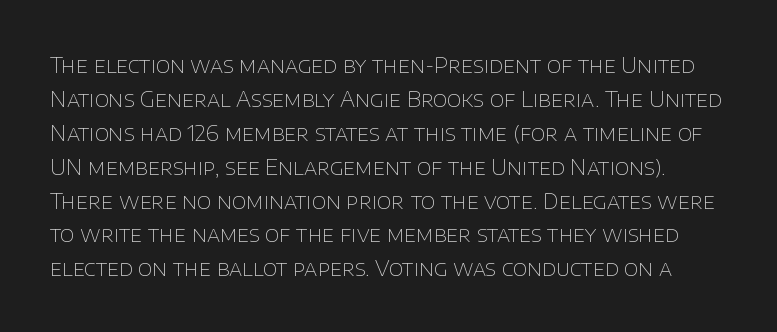
{"italic": "no", "bold": "no", "underline": "no", "line_spacing": "normal", "line_spacing_ratio": 1.54, "letter_spacing": "normal", "letter_spacing_em": 0.0, "glyph_px": 22}
